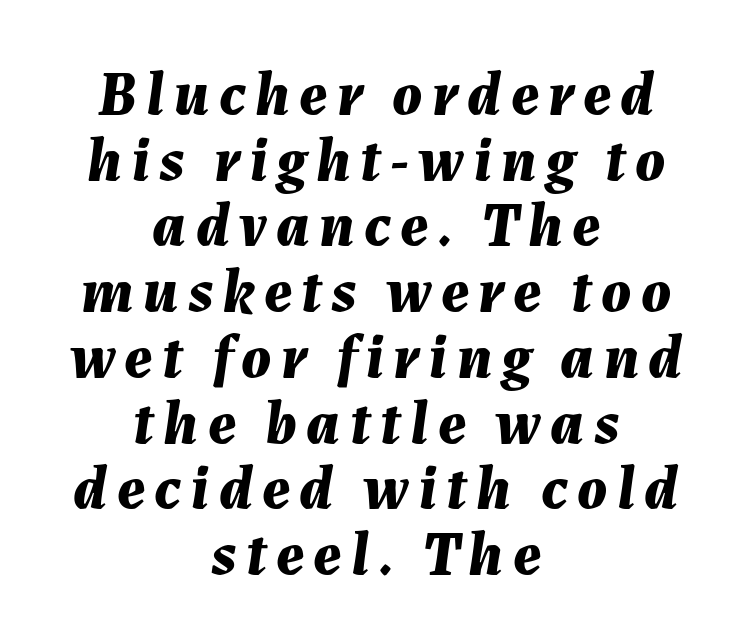
Q: Is the text bold? A: Yes.
Q: Is the text italic (slanted)? A: Yes, it leans right by about 7 degrees.
Q: Is the text underlined? A: No.
Q: How is the paragraph aligned? A: Centered.
Q: Is the spacing between lines tight, normal or loose? A: Tight.
Q: Width (condensed, normal, or wide)? A: Normal.
Q: Stroke contrast? A: Medium.
Q: x-height? A: Medium.
Q: Monospaced? A: No.
